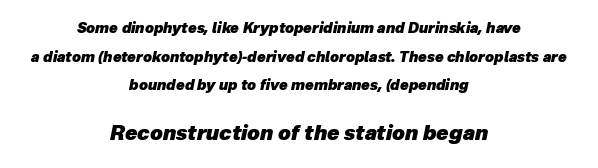
The image shows 20 px bold type, italic (leaning right); set centered, loose line spacing (2.05x), normal letter spacing, not underlined; the second (bottom) block is 1.43x larger.
